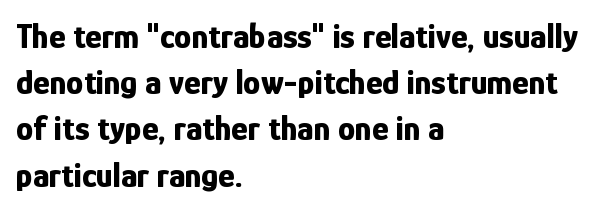
Lines of text with bare space underneath. The lines are quadded left. Leading matches the norm, producing a regular column. These lines were composed using upright roman letters. Look at the stroke-to-counter ratio: heavy, a bold.
